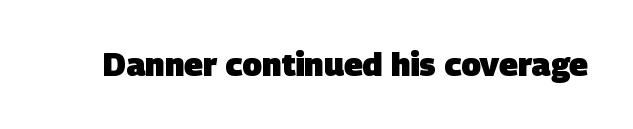
A bare baseline throughout the passage. What stands out about the letter spacing? Nothing — it is the standard amount. The letters advance in unequal steps, a hallmark of proportional type. A sans-serif font was chosen for this passage.
